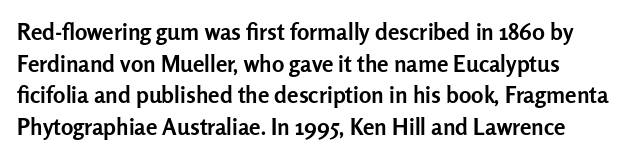
{"italic": "no", "bold": "yes", "underline": "no", "line_spacing": "normal", "line_spacing_ratio": 1.37, "letter_spacing": "normal", "letter_spacing_em": 0.0, "glyph_px": 23}
